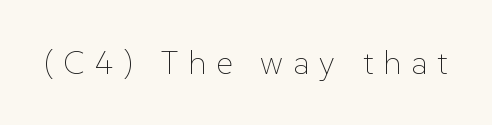
Think of a printed novel: that variable character pitch is what you see here. Plain, unruled lines of type. Compared with typical body copy, the letter spacing here is much looser. Stem width sits at or under what a default text font uses. Quick note: not italic, upright.
